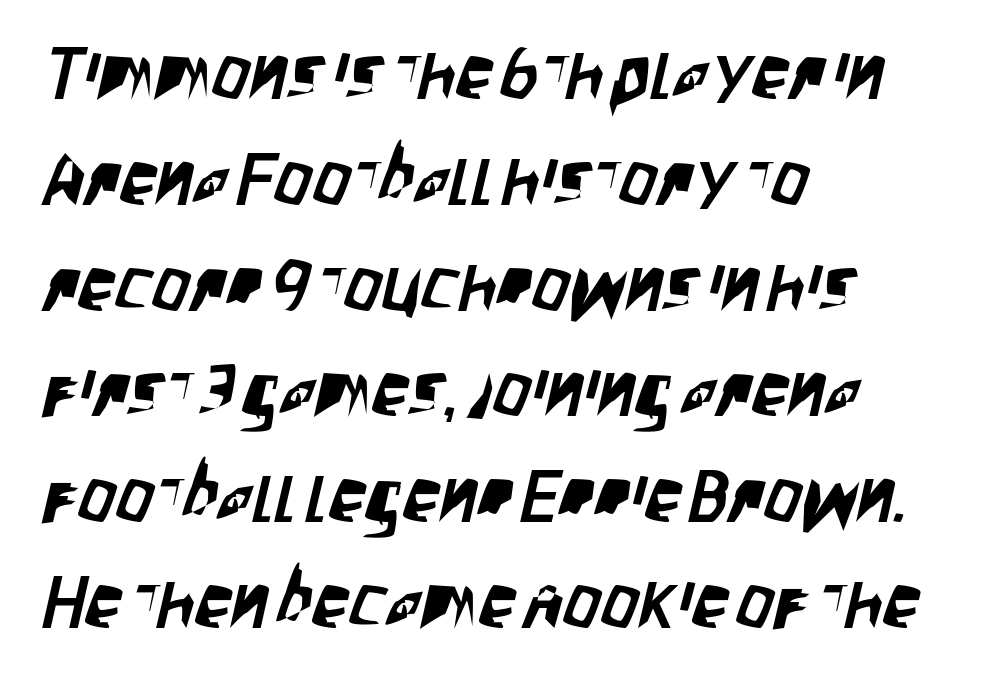
The image shows 74 px condensed sans-serif type; set left-aligned, normal line spacing (1.43x), normal letter spacing, not underlined; low stroke contrast and a large x-height.
